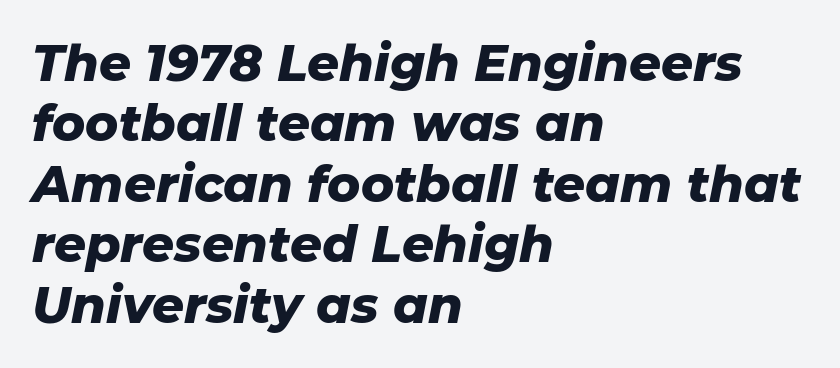
{"italic": "yes", "lean": "right", "slant_degrees": 11, "bold": "yes", "weight": "heavy", "width": "normal", "stroke_contrast": "low", "x_height": "medium", "monospaced": "no", "underline": "no", "align": "left", "line_spacing_ratio": 1.21, "letter_spacing": "normal", "letter_spacing_em": 0.0, "glyph_px": 50}
